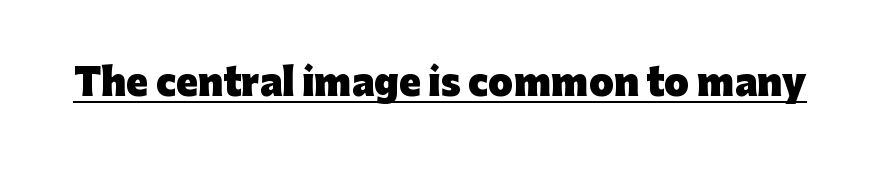
{"serif": "no", "italic": "no", "bold": "yes", "weight": "heavy", "width": "normal", "stroke_contrast": "low", "x_height": "medium", "monospaced": "no", "underline": "yes", "letter_spacing": "normal", "letter_spacing_em": 0.0, "glyph_px": 36}
